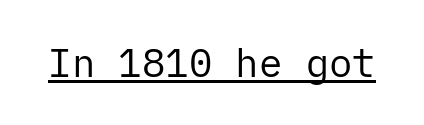
The type sits square on the baseline with zero lean. Letter spacing: default. This sample carries an underscore along the baseline area. No chunkiness to these letters — they're not bold. Are there feet on the stems? There aren't — it's a sans.
